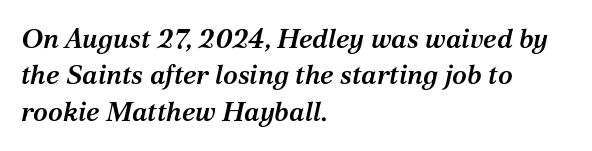
It's the slanting kind of type. Honestly, the row spacing looks completely unremarkable. The passage shown is semibold, sitting just below true bold. Lines of text with bare space underneath. What stands out about the letter spacing? Nothing — it is the standard amount. The setting favours the left margin, as ordinary paragraphs usually do.
